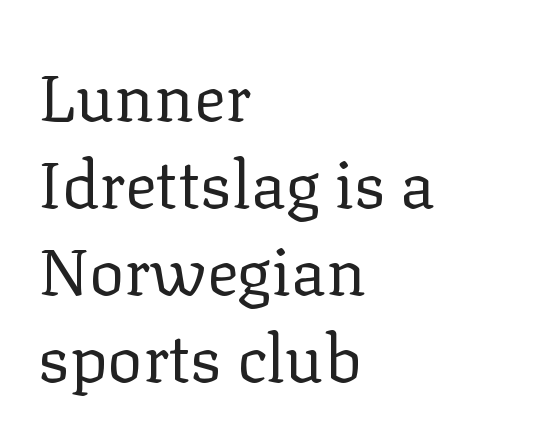
The image shows 66 px regular-weight serif type, upright; set left-aligned, normal line spacing (1.32x), normal letter spacing, not underlined; low stroke contrast and a medium x-height.
